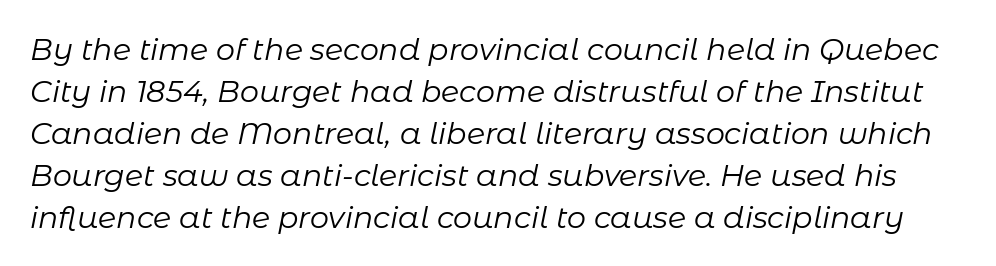
Regular leading. This sample has the flowing, uneven cadence of proportional lettering. Underlining? Definitely not there. Stroke thickness stays within the range of a standard reading face or lighter. The text carries the slant typical of an italic or oblique font. The face used here is rendered with its standard letterfit.
